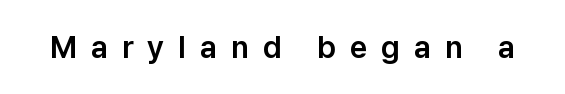
{"serif": "no", "italic": "no", "width": "normal", "stroke_contrast": "low", "x_height": "medium", "monospaced": "no", "underline": "no", "letter_spacing": "wide", "letter_spacing_em": 0.45, "glyph_px": 31}
